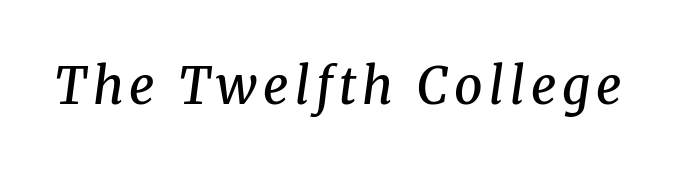
The gap between lines stays unmarked. Typographically, this falls in the serif category. Students, this is semibold: more ink than regular, less than bold. Each letter keeps its own natural width here, so spacing adapts to shape. Slant detected: the letters are inclined.
